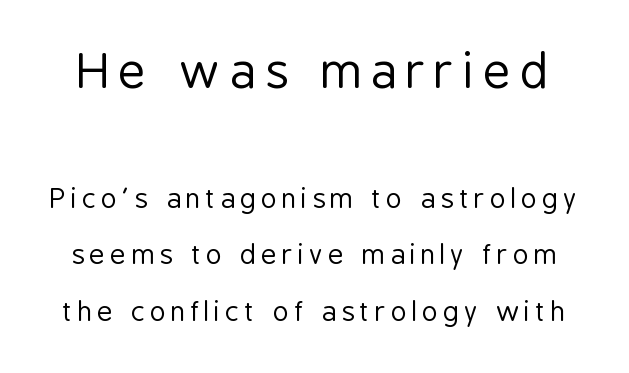
Glance below the letters and you will spot only blank space. If you drew a line through each stem, it would be perfectly vertical. The letters in the upper block stand taller than those in the block below. Is this a sans? Yes — the strokes have no serifs. On a weight scale, this lands at 450 or below. Note the varied advance widths — an 'i' is clearly narrower than an 'm'.
